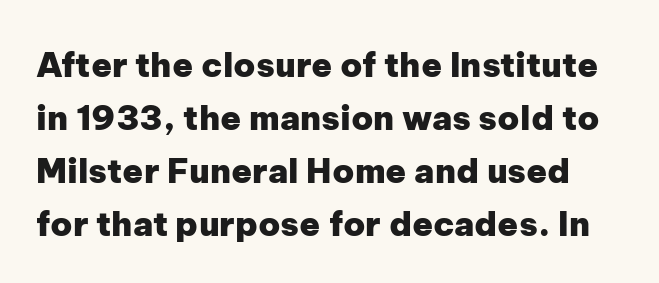
{"serif": "no", "italic": "no", "bold": "yes", "weight": "heavy", "width": "normal", "stroke_contrast": "low", "x_height": "medium", "monospaced": "no", "underline": "no", "line_spacing": "normal", "line_spacing_ratio": 1.56, "letter_spacing": "normal", "letter_spacing_em": 0.0, "glyph_px": 34}
